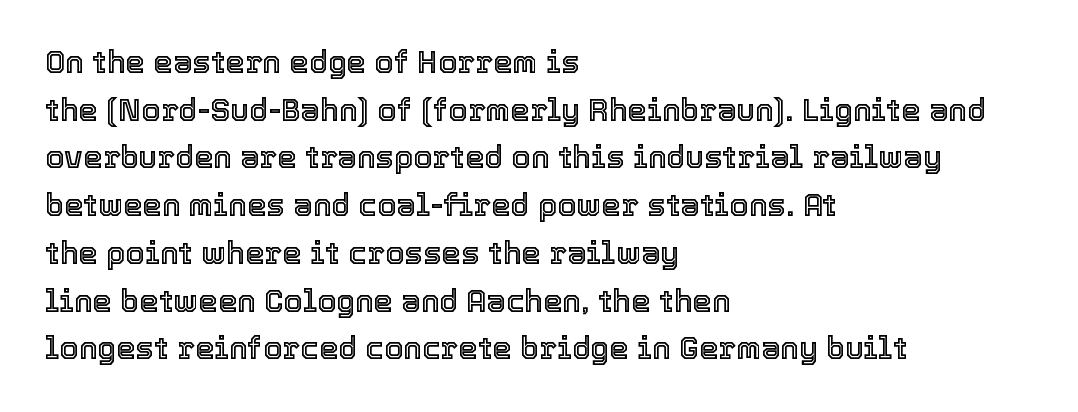
The image shows 31 px text type, upright; set left-aligned, normal line spacing (1.54x), normal letter spacing, not underlined; a medium x-height.
